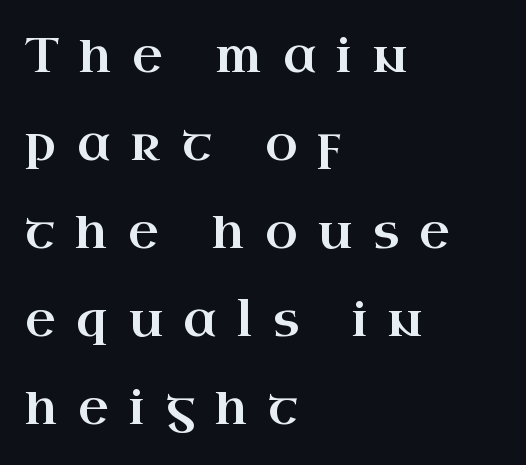
The image shows 47 px wide serif type, upright; set left-aligned, line spacing 1.87x, unusually wide letter spacing (+0.44 em), not underlined; high stroke contrast and a small x-height.
